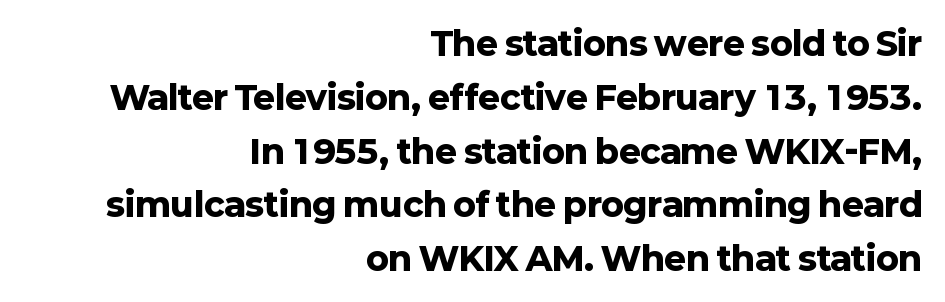
Q: Is the text bold? A: Yes.
Q: Is the text italic (slanted)? A: No, it is upright.
Q: Is the typeface a serif or a sans-serif typeface? A: Sans-serif.
Q: Is the text underlined? A: No.
Q: How is the paragraph aligned? A: Right-aligned.
Q: Is the spacing between letters normal or unusually wide? A: Normal.
Q: Is the spacing between lines tight, normal or loose? A: Normal.
Q: Width (condensed, normal, or wide)? A: Normal.
Q: Stroke contrast? A: Low.
Q: x-height? A: Medium.
Q: Monospaced? A: No.
